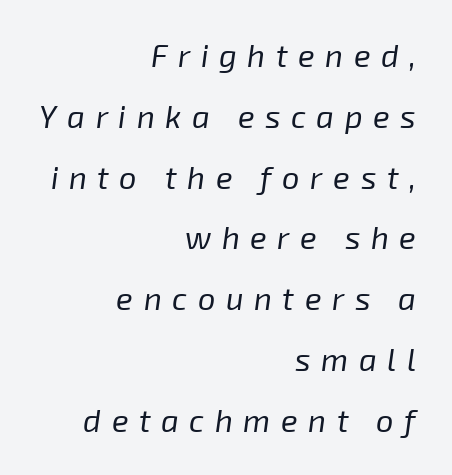
Does the lettering tilt? It does — this is italic. Is this a heavy cut? Hardly; it is regular or lighter. The passage shown is not underscored anywhere. Baseline-to-baseline distance is far greater than the letter height. Spacing between characters has been opened up far beyond the box default.
